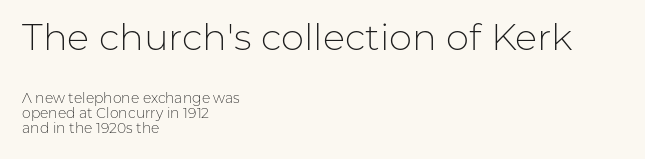
When letters stand straight like this, we call the style roman or upright. The letters look calm and open, with moderate or lighter stems. The lines are quadded left. Lines of text with bare space underneath.
